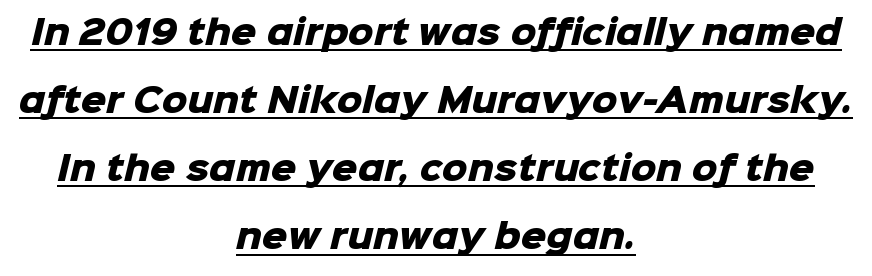
{"serif": "no", "bold": "yes", "weight": "heavy", "width": "normal", "stroke_contrast": "low", "x_height": "medium", "monospaced": "no", "underline": "yes", "align": "center", "line_spacing": "loose", "line_spacing_ratio": 2.13, "letter_spacing": "normal", "letter_spacing_em": 0.0, "glyph_px": 32}
